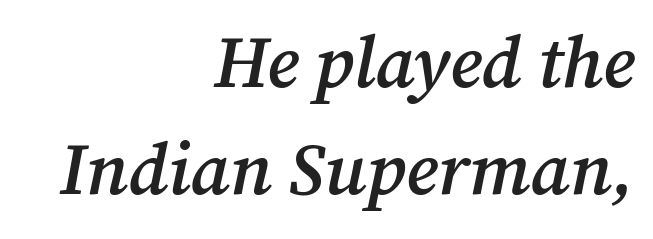
Q: Is the text bold? A: Semi-bold.
Q: Is the text italic (slanted)? A: Yes, it leans right by about 12 degrees.
Q: Is the typeface a serif or a sans-serif typeface? A: Serif.
Q: Is the text underlined? A: No.
Q: How is the paragraph aligned? A: Right-aligned.
Q: Is the spacing between letters normal or unusually wide? A: Normal.
Q: Is the spacing between lines tight, normal or loose? A: Normal.
Q: Width (condensed, normal, or wide)? A: Normal.
Q: Stroke contrast? A: Medium.
Q: x-height? A: Medium.
Q: Monospaced? A: No.
